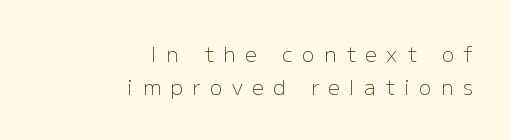
Q: Is the text bold? A: No.
Q: Is the text italic (slanted)? A: No, it is upright.
Q: Is the text underlined? A: No.
Q: How is the paragraph aligned? A: Right-aligned.
Q: Is the spacing between letters normal or unusually wide? A: Unusually wide.
Q: Is the spacing between lines tight, normal or loose? A: Normal.
